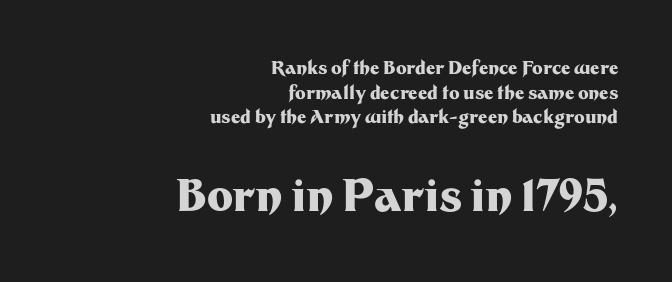
The image shows 44 px heavy sans-serif type, upright; set right-aligned, normal line spacing (1.37x), normal letter spacing, not underlined; the second (bottom) block is 2.44x larger; medium stroke contrast and a medium x-height.
